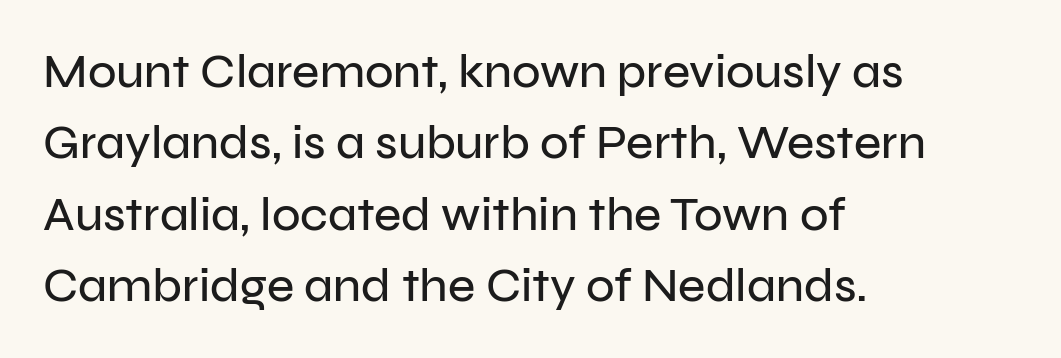
The image shows 47 px sans-serif type, upright; set left-aligned, normal line spacing (1.52x), normal letter spacing, not underlined; low stroke contrast and a medium x-height.
